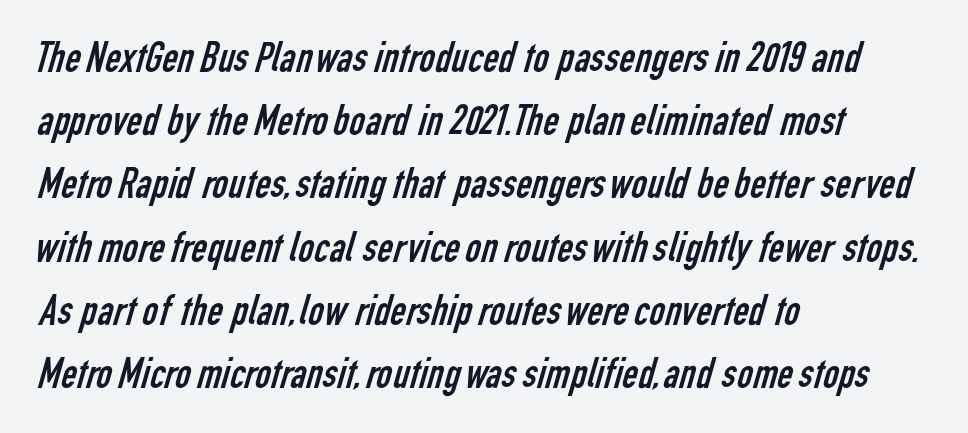
Q: Is the text bold? A: No.
Q: Is the typeface a serif or a sans-serif typeface? A: Sans-serif.
Q: Is the text underlined? A: No.
Q: How is the paragraph aligned? A: Left-aligned.
Q: Is the spacing between letters normal or unusually wide? A: Normal.
Q: Is the spacing between lines tight, normal or loose? A: Normal.
Q: Width (condensed, normal, or wide)? A: Condensed.
Q: Stroke contrast? A: Low.
Q: x-height? A: Medium.
Q: Monospaced? A: No.
